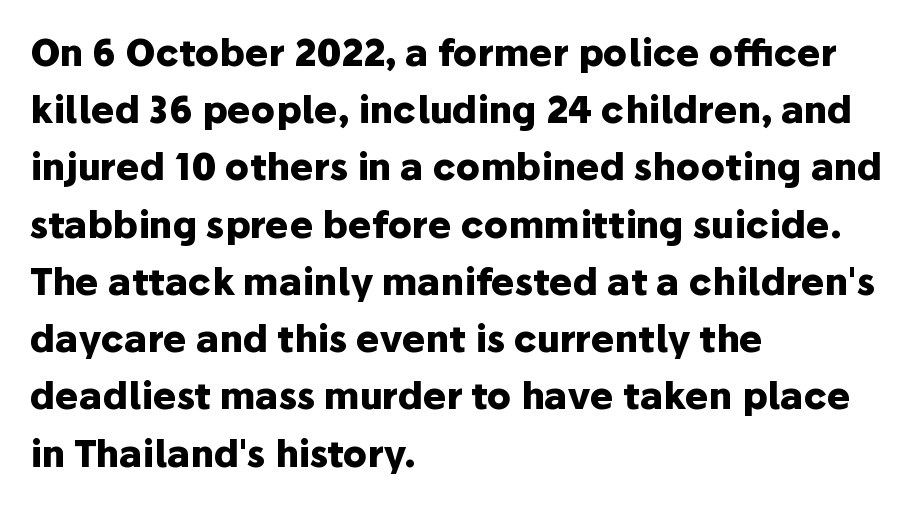
The image shows 36 px heavy sans-serif type, upright; set left-aligned, normal line spacing (1.59x), normal letter spacing, not underlined; low stroke contrast and a medium x-height.
